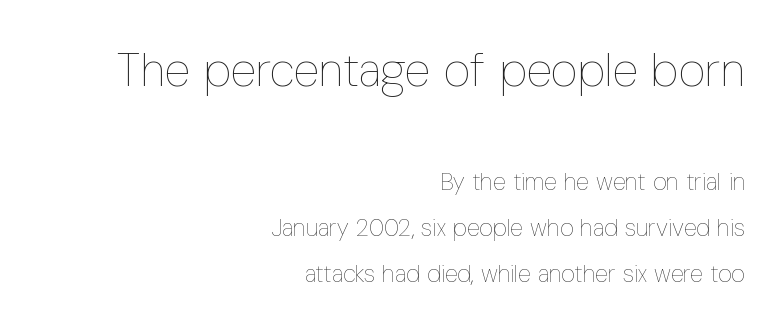
Q: Is the text bold? A: No.
Q: Is the text italic (slanted)? A: No, it is upright.
Q: Is the text underlined? A: No.
Q: How is the paragraph aligned? A: Right-aligned.
Q: Is the spacing between letters normal or unusually wide? A: Normal.
Q: Is the spacing between lines tight, normal or loose? A: Loose.
Q: Which block of text is set in a larger size, the first (top) or the second (bottom)? A: The first (top) one.
Q: Width (condensed, normal, or wide)? A: Condensed.
Q: Stroke contrast? A: Low.
Q: x-height? A: Medium.
Q: Monospaced? A: No.
